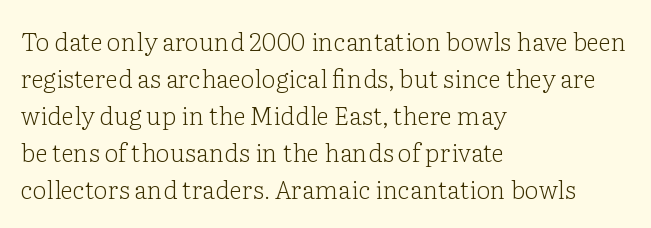
{"italic": "no", "bold": "no", "underline": "no", "align": "left", "line_spacing": "normal", "line_spacing_ratio": 1.48, "letter_spacing": "normal", "letter_spacing_em": 0.0, "glyph_px": 25}
